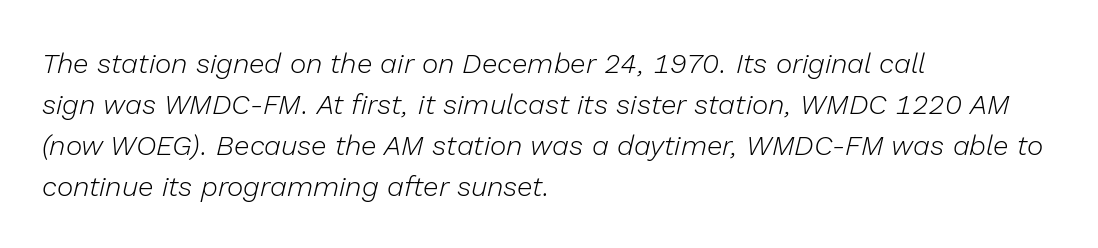
Character widths vary here, with narrow letters taking less room than wide ones. The font sits on the lighter half of the weight spectrum, regular included. The foot of each line stays bare and open. Style check: oblique.
